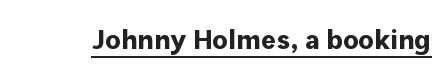
{"serif": "no", "italic": "no", "bold": "yes", "weight": "bold", "width": "normal", "stroke_contrast": "low", "x_height": "medium", "monospaced": "no", "underline": "yes", "letter_spacing": "normal", "letter_spacing_em": 0.0, "glyph_px": 28}
